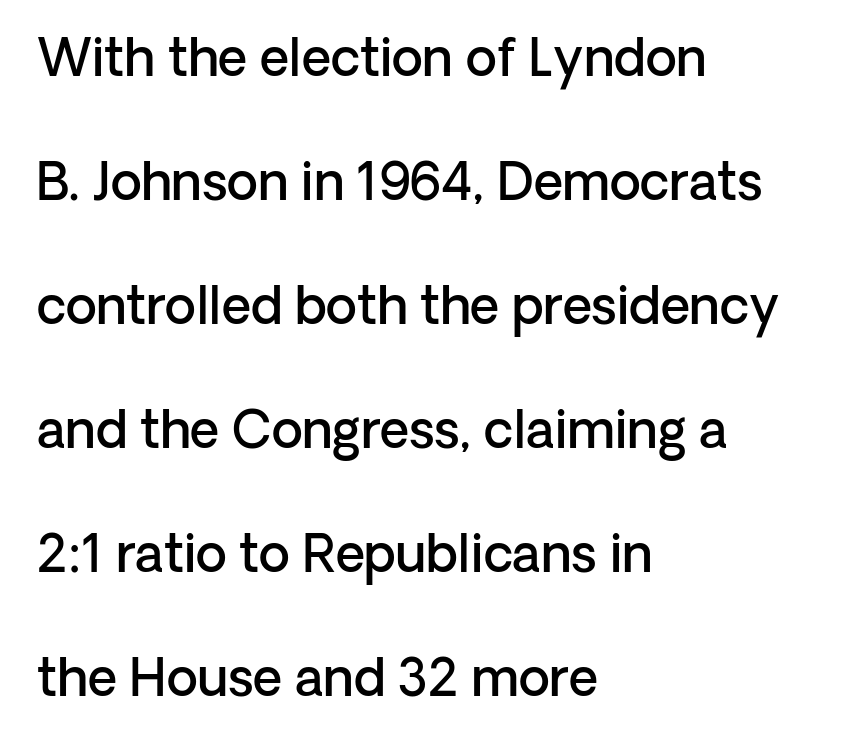
Q: Is the text bold? A: Semi-bold.
Q: Is the text italic (slanted)? A: No, it is upright.
Q: Is the typeface a serif or a sans-serif typeface? A: Sans-serif.
Q: Is the text underlined? A: No.
Q: How is the paragraph aligned? A: Left-aligned.
Q: Is the spacing between letters normal or unusually wide? A: Normal.
Q: Is the spacing between lines tight, normal or loose? A: Loose.
Q: Width (condensed, normal, or wide)? A: Normal.
Q: Stroke contrast? A: Low.
Q: x-height? A: Medium.
Q: Monospaced? A: No.
